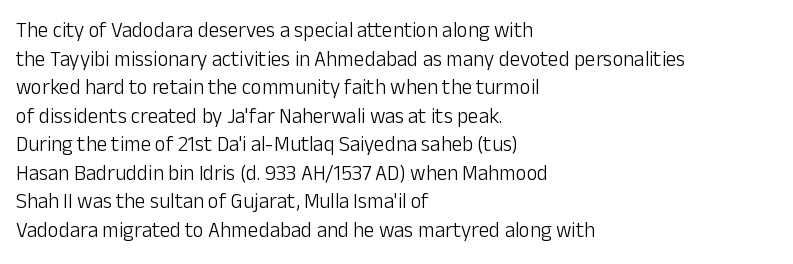
{"italic": "no", "bold": "no", "underline": "no", "align": "left", "line_spacing": "normal", "line_spacing_ratio": 1.36, "letter_spacing": "normal", "letter_spacing_em": 0.0, "glyph_px": 21}
